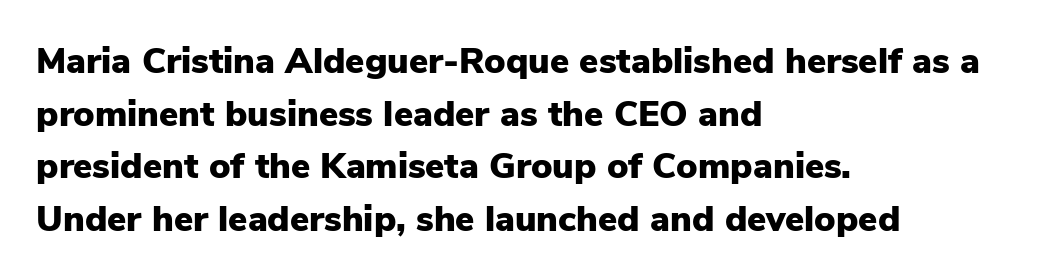
When letters stand straight like this, we call the style roman or upright. All the whitespace from short lines collects on the right. The rendering shows plain stroke endings on the letterforms — a sans-serif design. Spacing between characters is what you'd get straight out of the box. Baseline-to-baseline distance is the conventional proportion of letter height.
